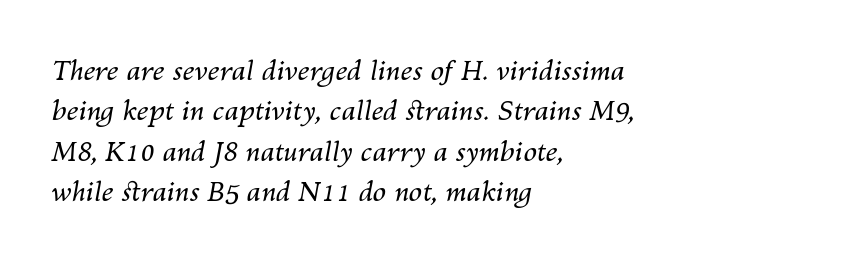
The image shows 27 px text type, italic (leaning right); set left-aligned, normal line spacing (1.5x), normal letter spacing, not underlined.
